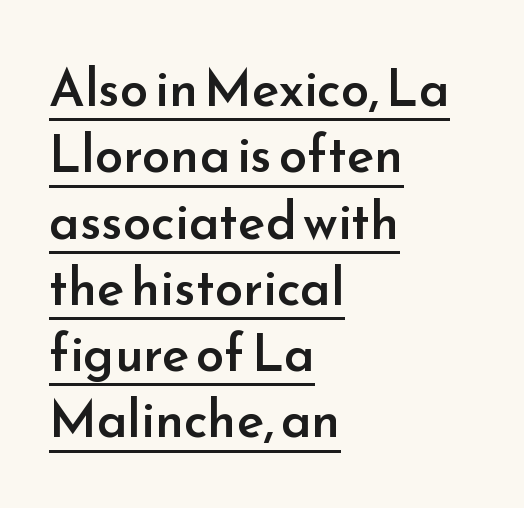
Is the letter spacing exaggerated? No — it looks like the ordinary default. A continuous stroke trails under the words, as in a hyperlink. Reading down the block, your eye returns to a fixed left position each line. A typesetter would label this face a sans.
